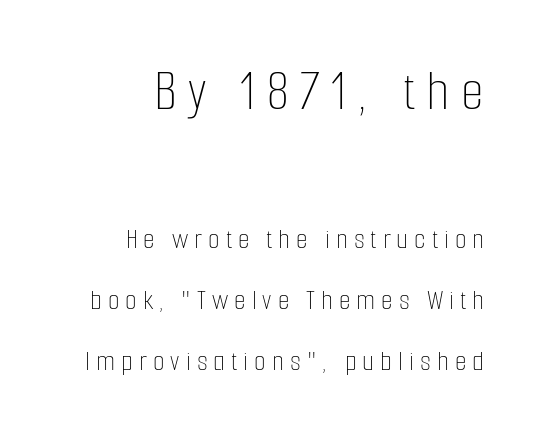
Right-aligned paragraph, ragged on the left. Between one letter and the next there's a generous, obvious gap. A typesetter would call this proportional, since set widths differ per character. Line spacing here is loose. Think standard paragraph weight, or any step lighter than that.
